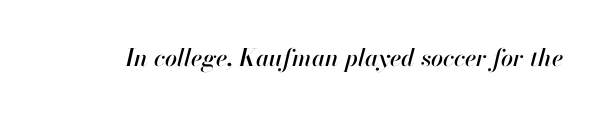
Q: Is the text italic (slanted)? A: Yes, it leans right by about 13 degrees.
Q: Is the text underlined? A: No.
Q: Is the spacing between letters normal or unusually wide? A: Normal.
